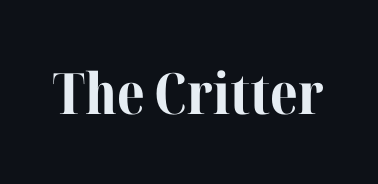
Q: Is the text bold? A: Yes.
Q: Is the text italic (slanted)? A: No, it is upright.
Q: Is the typeface a serif or a sans-serif typeface? A: Serif.
Q: Is the text underlined? A: No.
Q: Is the spacing between letters normal or unusually wide? A: Normal.
Q: Width (condensed, normal, or wide)? A: Normal.
Q: Stroke contrast? A: Medium.
Q: x-height? A: Medium.
Q: Monospaced? A: No.
